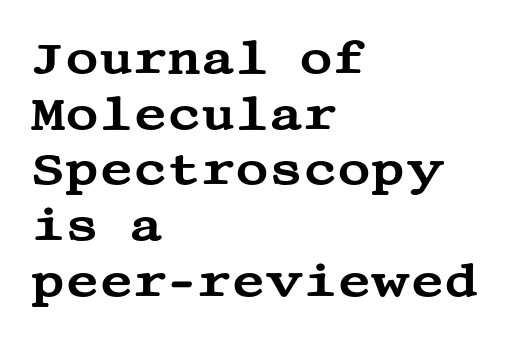
Q: Is the text italic (slanted)? A: No, it is upright.
Q: Is the typeface a serif or a sans-serif typeface? A: Serif.
Q: Is the text underlined? A: No.
Q: How is the paragraph aligned? A: Left-aligned.
Q: Is the spacing between letters normal or unusually wide? A: Normal.
Q: Width (condensed, normal, or wide)? A: Wide.
Q: Stroke contrast? A: Medium.
Q: x-height? A: Large.
